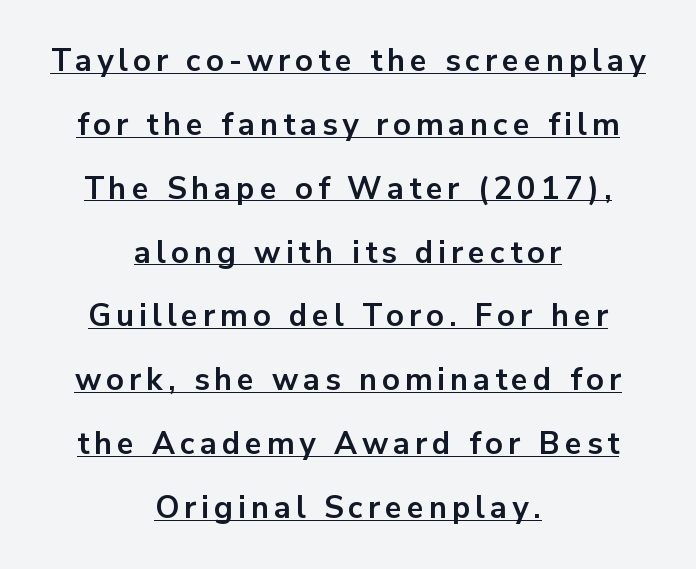
Q: Is the text bold? A: Yes.
Q: Is the text italic (slanted)? A: No, it is upright.
Q: Is the typeface a serif or a sans-serif typeface? A: Sans-serif.
Q: Is the text underlined? A: Yes.
Q: How is the paragraph aligned? A: Centered.
Q: Is the spacing between lines tight, normal or loose? A: Loose.
Q: Width (condensed, normal, or wide)? A: Normal.
Q: Stroke contrast? A: Low.
Q: x-height? A: Medium.
Q: Monospaced? A: No.
